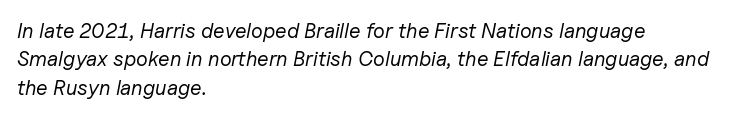
{"italic": "yes", "lean": "right", "slant_degrees": 11, "bold": "no", "underline": "no", "align": "left", "line_spacing": "normal", "line_spacing_ratio": 1.35, "letter_spacing": "normal", "letter_spacing_em": 0.0, "glyph_px": 21}
